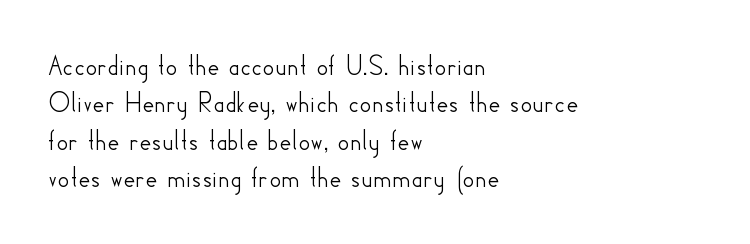
Any mark beneath the type? The region is blank. Does extra space separate the letters? No, they use regular spacing. Every row of glyphs begins at an identical x-position on the left. The line-height multiplier appears to be the usual default. Is this a fixed-width face? No — the glyphs have proportional, varying widths. Characters remain perfectly vertical along every line.
